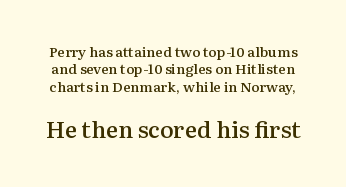
{"italic": "no", "bold": "semi", "underline": "no", "line_spacing_ratio": 1.24, "letter_spacing": "normal", "letter_spacing_em": 0.0, "larger_block": "second", "size_ratio": 1.64, "glyph_px": 23}
